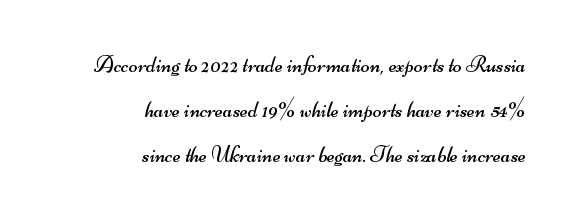
{"bold": "no", "underline": "no", "align": "right", "line_spacing": "loose", "line_spacing_ratio": 1.96, "letter_spacing": "normal", "letter_spacing_em": 0.0, "glyph_px": 23}
